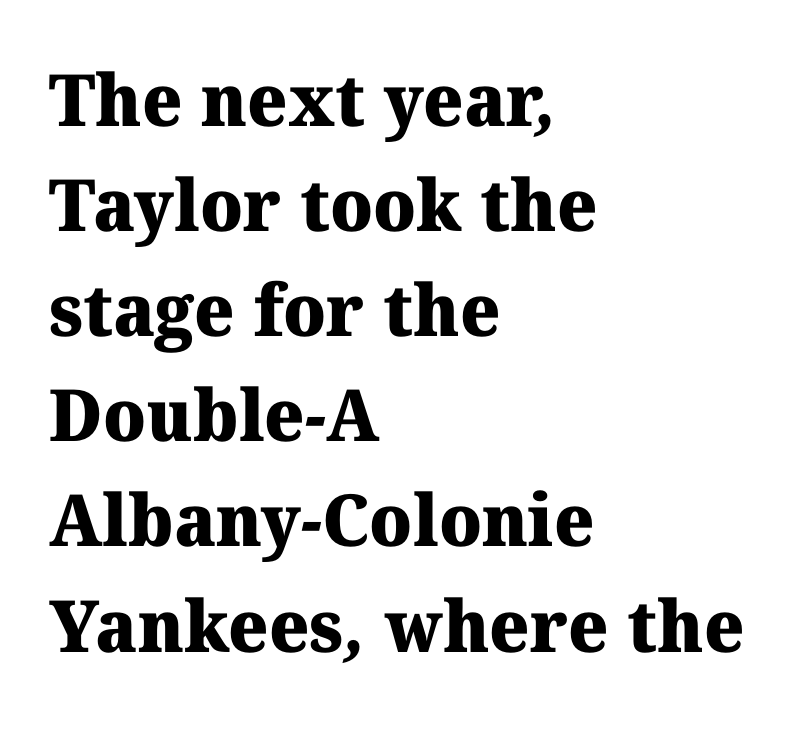
The image shows 72 px heavy serif type; set left-aligned, normal line spacing (1.46x), normal letter spacing, not underlined; medium stroke contrast and a medium x-height.
